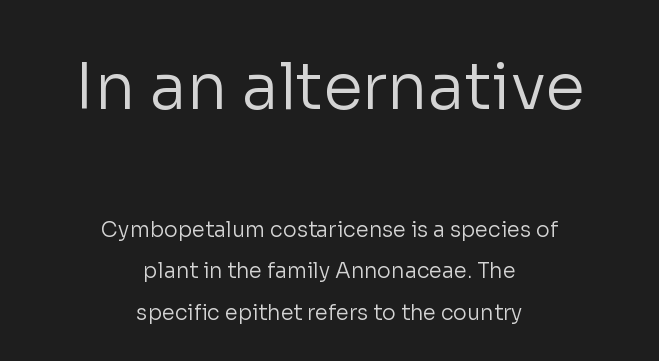
{"serif": "no", "italic": "no", "bold": "no", "weight": "regular", "width": "normal", "stroke_contrast": "low", "x_height": "medium", "monospaced": "no", "underline": "no", "align": "center", "line_spacing": "loose", "line_spacing_ratio": 1.98, "letter_spacing": "normal", "letter_spacing_em": 0.0, "larger_block": "first", "size_ratio": 3.05, "glyph_px": 64}
